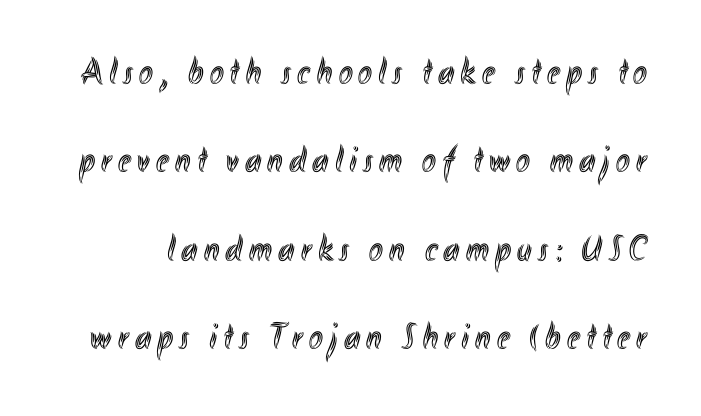
Q: Is the text italic (slanted)? A: Yes.
Q: Is the text underlined? A: No.
Q: Is the spacing between lines tight, normal or loose? A: Loose.
Q: Width (condensed, normal, or wide)? A: Condensed.
Q: x-height? A: Small.
Q: Monospaced? A: No.
